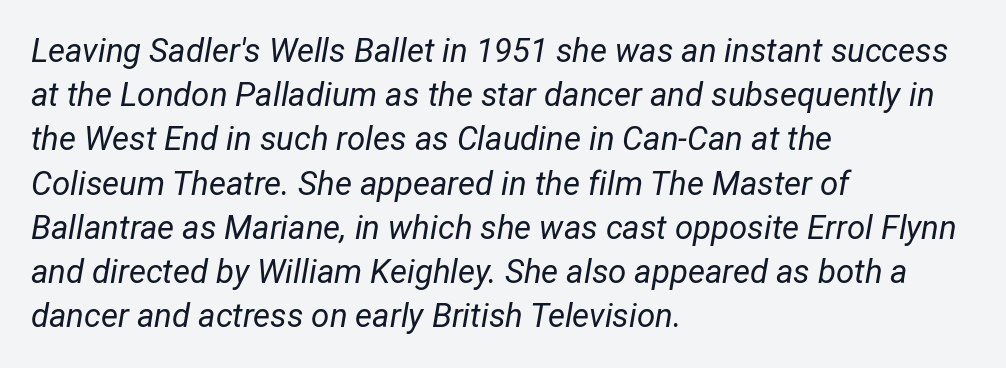
Reading down the block, your eye returns to a fixed left position each line. Compared with ordinary roman type, these characters are visibly tilted. The string is rendered with underlining switched off. The designer left line spacing at the default.
